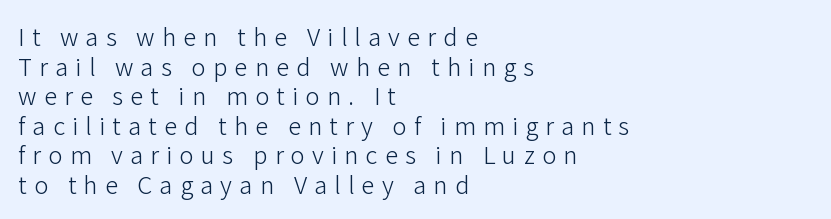
{"italic": "no", "bold": "no", "underline": "no", "align": "left", "line_spacing_ratio": 1.23, "letter_spacing": "wide", "letter_spacing_em": 0.3, "glyph_px": 24}
